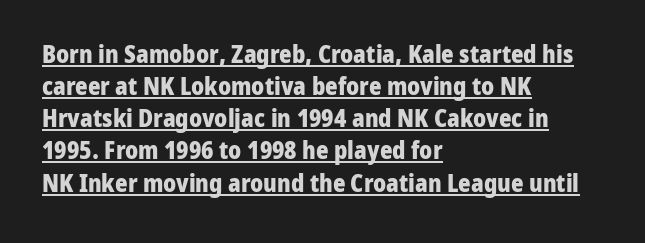
The image shows 24 px bold type, upright; set left-aligned, normal line spacing (1.34x), normal letter spacing, underlined.
